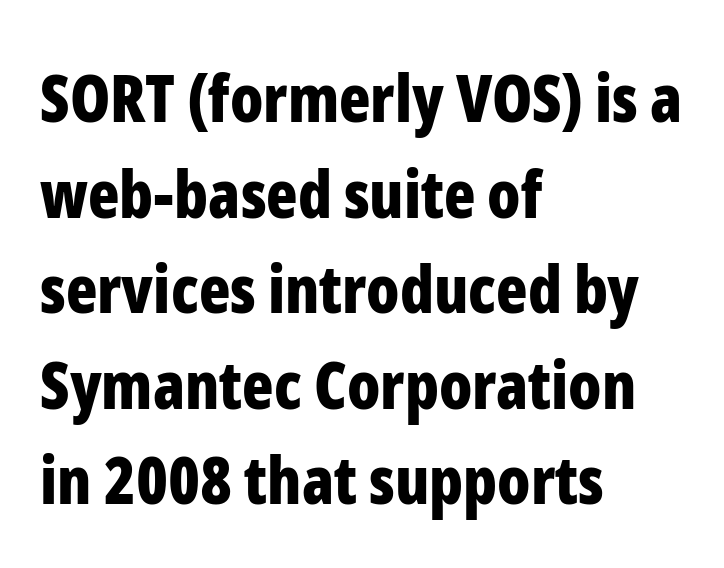
The glyphs are unaccompanied by any horizontal stroke below them. Quick note: not italic, upright. Varying glyph widths throughout — classic text-font behaviour. How are the letters spaced? Ordinarily, with no added tracking.
